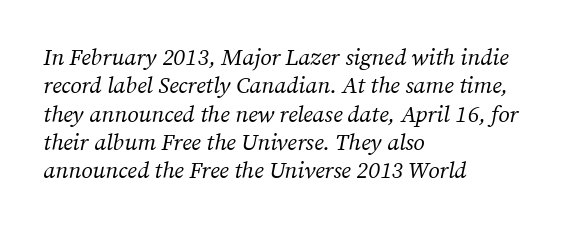
Q: Is the text bold? A: No.
Q: Is the text italic (slanted)? A: Yes, it leans right by about 12 degrees.
Q: Is the text underlined? A: No.
Q: How is the paragraph aligned? A: Left-aligned.
Q: Is the spacing between letters normal or unusually wide? A: Normal.
